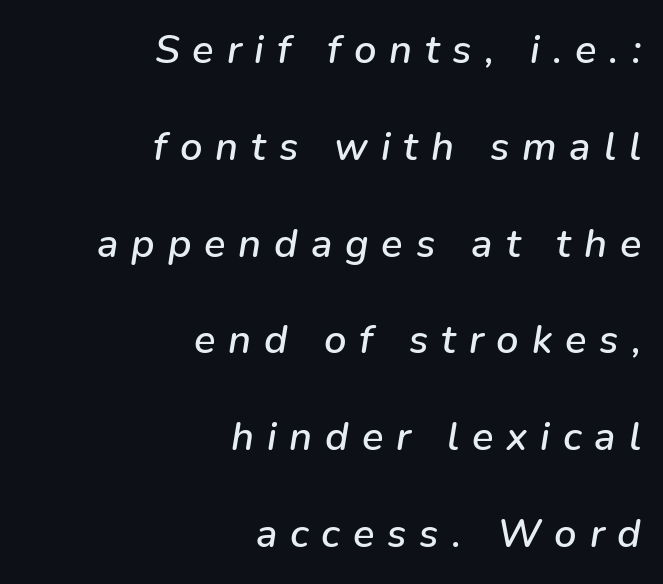
The image shows 40 px text type, italic (leaning right); set right-aligned, loose line spacing (2.42x), unusually wide letter spacing (+0.32 em), not underlined; low stroke contrast and a medium x-height.
